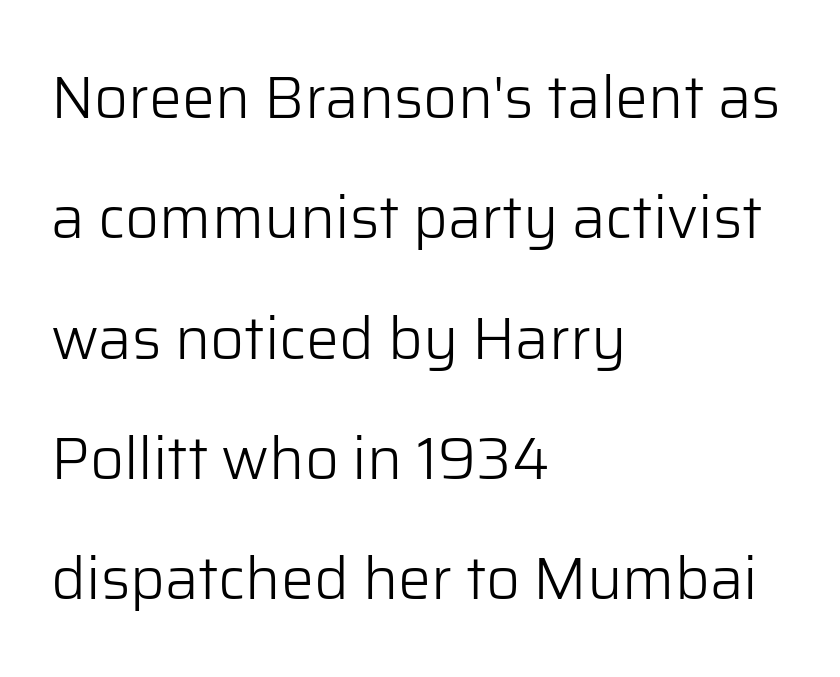
{"serif": "no", "italic": "no", "bold": "no", "weight": "light", "width": "normal", "stroke_contrast": "low", "x_height": "medium", "monospaced": "no", "underline": "no", "align": "left", "line_spacing": "loose", "line_spacing_ratio": 2.04, "letter_spacing": "normal", "letter_spacing_em": 0.0, "glyph_px": 59}
